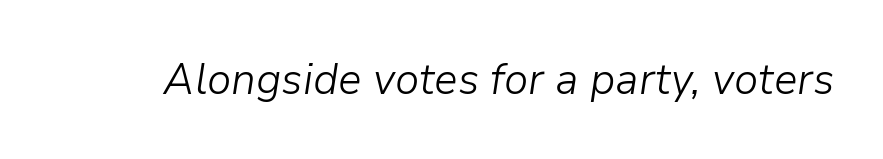
{"italic": "yes", "lean": "right", "slant_degrees": 9, "bold": "no", "weight": "light", "width": "normal", "stroke_contrast": "low", "x_height": "medium", "monospaced": "no", "underline": "no", "letter_spacing": "normal", "letter_spacing_em": 0.0, "glyph_px": 44}
